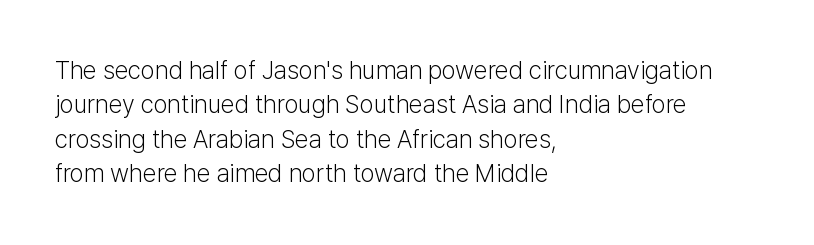
Spacing between characters is what you'd get straight out of the box. The passage shown is not underscored anywhere. The lines in this sample share a left origin and differ only in where they stop. The lines sit at an ordinary, default distance from one another. Is the type heavy? It reads as light-to-regular instead.
